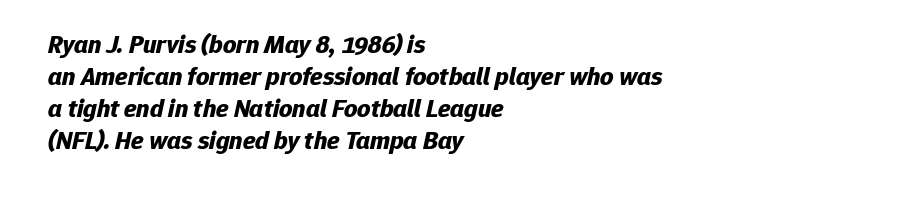
Glyph-to-glyph distance matches everyday printed text. When letters slant like this, we call the style italic. Each glyph is drawn with heavy, bold strokes. Casual observation: everything's shoved over to the left. Anything drawn beneath the words? Only blank space.
